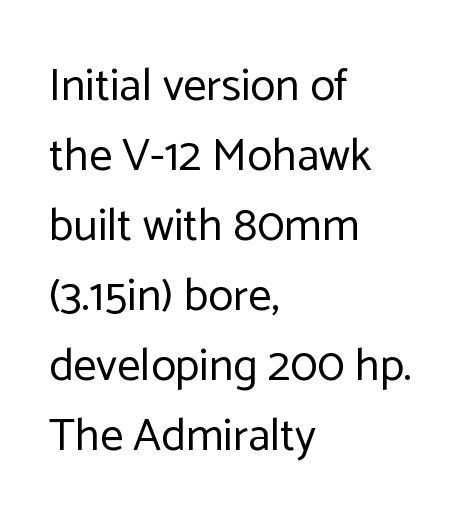
The space directly below the letters is spotless. These lines sit exactly where default settings would place them. Casual observation: everything's shoved over to the left. The tracking reads as untouched default to a designer's eye. Varying glyph widths throughout — classic text-font behaviour.
